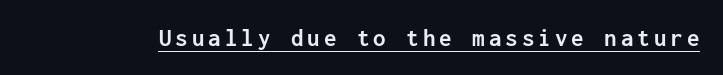
{"italic": "no", "bold": "yes", "underline": "yes", "glyph_px": 25}
